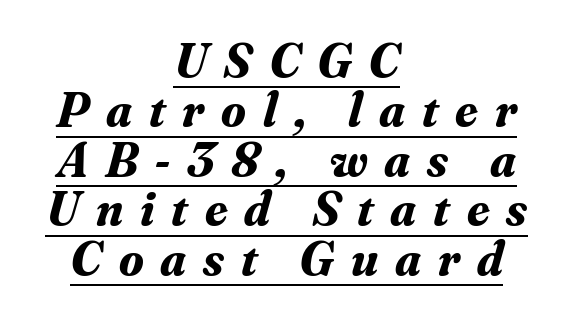
{"serif": "yes", "italic": "yes", "lean": "right", "slant_degrees": 16, "bold": "yes", "weight": "bold", "width": "normal", "stroke_contrast": "medium", "x_height": "small", "monospaced": "no", "underline": "yes", "align": "center", "line_spacing": "tight", "line_spacing_ratio": 0.99, "letter_spacing": "wide", "letter_spacing_em": 0.34, "glyph_px": 50}
